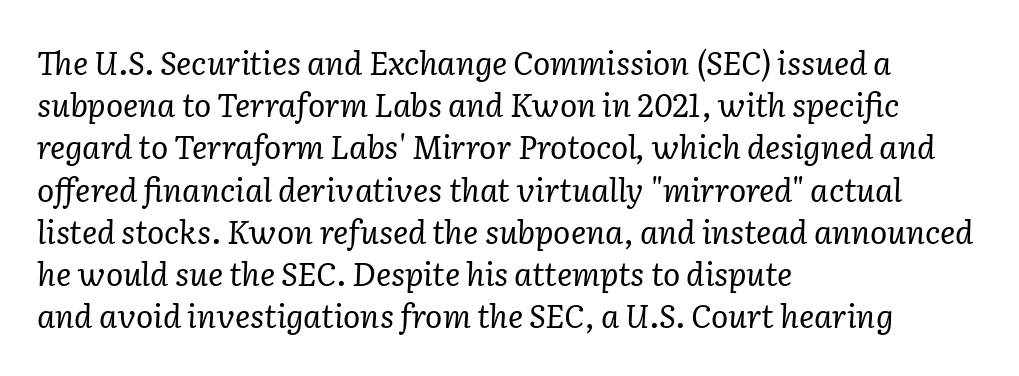
No extra tracking has been applied to these lines. Style check: oblique. These lines are rendered in a variable-pitch font. The rendering shows small feet on the letterforms — a serif design. No heavy texture on the line: the type isn't bold.
